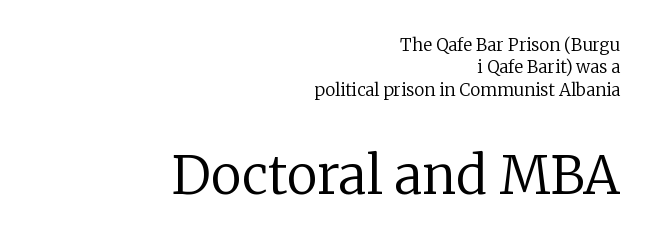
Looks like regular typesetting: each glyph gets only the width it needs. Tracking here is standard; glyphs follow each other at the usual distance. Honestly, the row spacing looks completely unremarkable. The face used here appears at its bigger size in the lower chunk.
